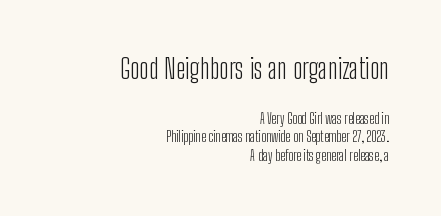
Q: Is the text bold? A: No.
Q: Is the text italic (slanted)? A: No, it is upright.
Q: Is the text underlined? A: No.
Q: How is the paragraph aligned? A: Right-aligned.
Q: Is the spacing between letters normal or unusually wide? A: Normal.
Q: Is the spacing between lines tight, normal or loose? A: Normal.
Q: Which block of text is set in a larger size, the first (top) or the second (bottom)? A: The first (top) one.
